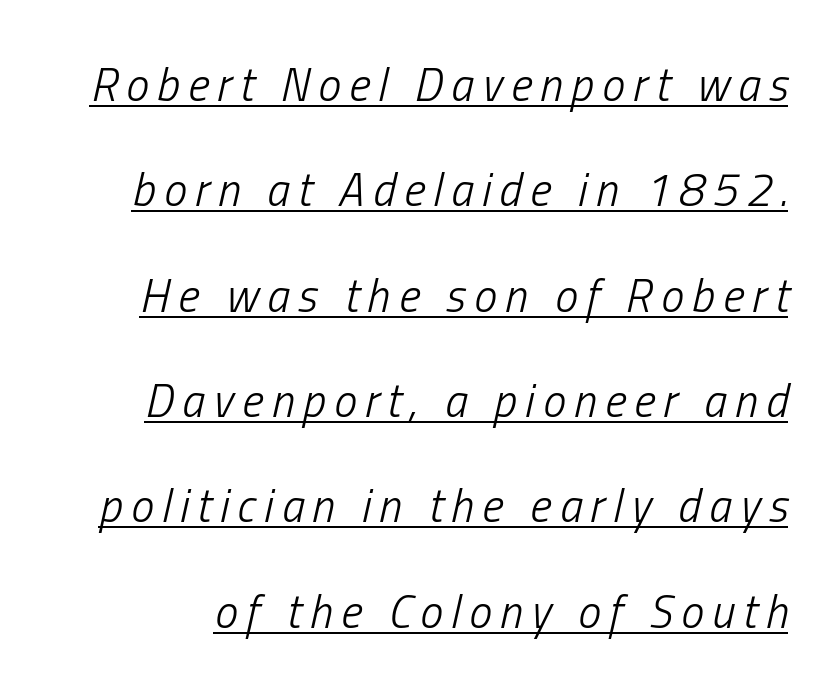
Q: Is the text bold? A: No.
Q: Is the text italic (slanted)? A: Yes, it leans right by about 13 degrees.
Q: Is the text underlined? A: Yes.
Q: Is the spacing between lines tight, normal or loose? A: Loose.
Q: Width (condensed, normal, or wide)? A: Condensed.
Q: Stroke contrast? A: Low.
Q: x-height? A: Medium.
Q: Monospaced? A: No.
